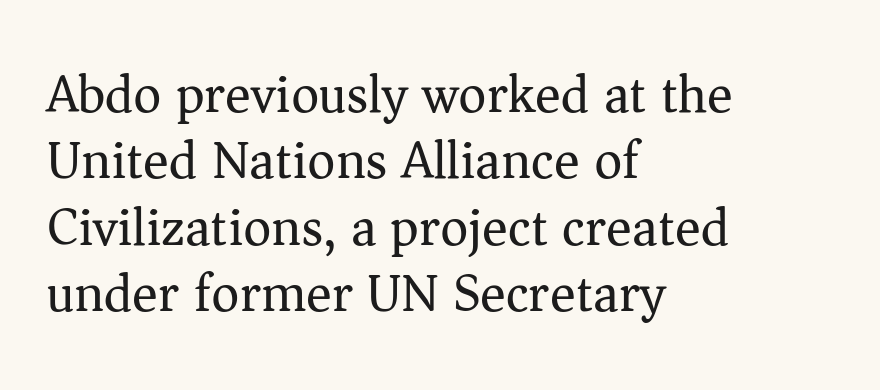
Q: Is the text bold? A: No.
Q: Is the text italic (slanted)? A: No, it is upright.
Q: Is the typeface a serif or a sans-serif typeface? A: Serif.
Q: Is the text underlined? A: No.
Q: How is the paragraph aligned? A: Left-aligned.
Q: Is the spacing between letters normal or unusually wide? A: Normal.
Q: Width (condensed, normal, or wide)? A: Normal.
Q: Stroke contrast? A: Medium.
Q: x-height? A: Medium.
Q: Monospaced? A: No.
